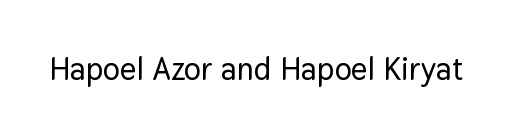
{"serif": "no", "italic": "no", "width": "normal", "stroke_contrast": "low", "x_height": "medium", "monospaced": "no", "underline": "no", "letter_spacing": "normal", "letter_spacing_em": 0.0, "glyph_px": 32}
